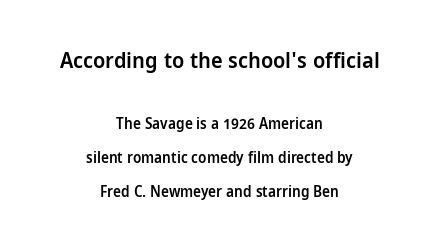
The image shows 22 px text type, upright; set centered, loose line spacing (2.26x), normal letter spacing, not underlined; the first (top) block is 1.47x larger.
